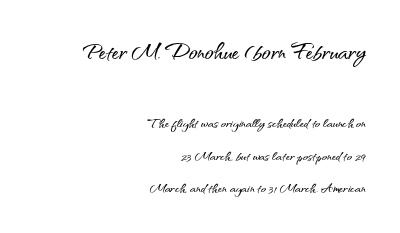
Q: Is the text italic (slanted)? A: Yes.
Q: Is the typeface a serif or a sans-serif typeface? A: Sans-serif.
Q: Is the text underlined? A: No.
Q: How is the paragraph aligned? A: Right-aligned.
Q: Is the spacing between letters normal or unusually wide? A: Normal.
Q: Is the spacing between lines tight, normal or loose? A: Loose.
Q: Which block of text is set in a larger size, the first (top) or the second (bottom)? A: The first (top) one.
Q: Width (condensed, normal, or wide)? A: Normal.
Q: Stroke contrast? A: Medium.
Q: x-height? A: Small.
Q: Monospaced? A: No.
